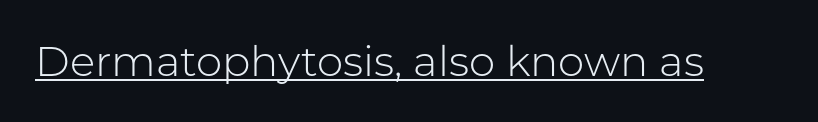
Q: Is the text bold? A: No.
Q: Is the text italic (slanted)? A: No, it is upright.
Q: Is the typeface a serif or a sans-serif typeface? A: Sans-serif.
Q: Is the text underlined? A: Yes.
Q: Is the spacing between letters normal or unusually wide? A: Normal.
Q: Width (condensed, normal, or wide)? A: Normal.
Q: Stroke contrast? A: Low.
Q: x-height? A: Medium.
Q: Monospaced? A: No.
